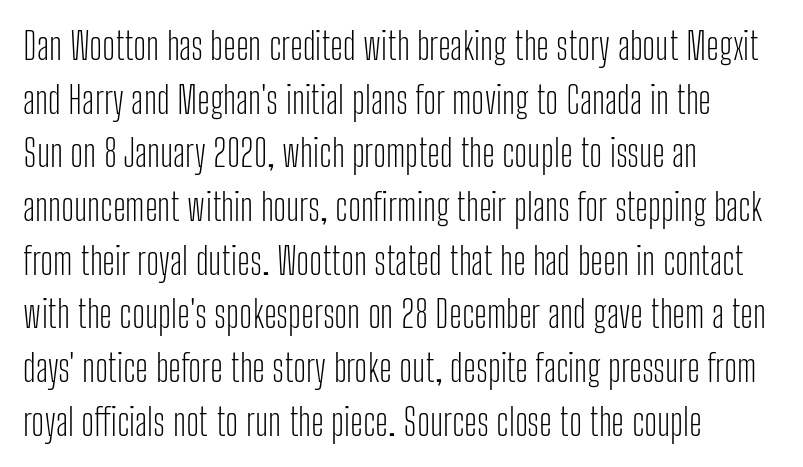
Q: Is the text bold? A: No.
Q: Is the text italic (slanted)? A: No, it is upright.
Q: Is the typeface a serif or a sans-serif typeface? A: Sans-serif.
Q: Is the text underlined? A: No.
Q: How is the paragraph aligned? A: Left-aligned.
Q: Is the spacing between letters normal or unusually wide? A: Normal.
Q: Is the spacing between lines tight, normal or loose? A: Normal.
Q: Width (condensed, normal, or wide)? A: Condensed.
Q: Stroke contrast? A: Low.
Q: x-height? A: Medium.
Q: Monospaced? A: No.
